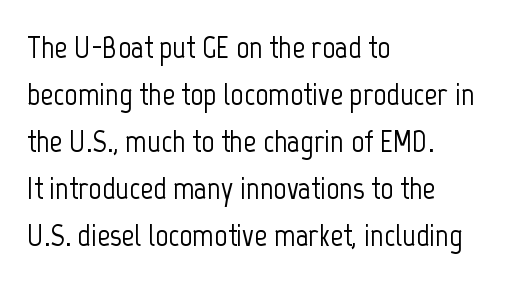
Q: Is the text italic (slanted)? A: No, it is upright.
Q: Is the typeface a serif or a sans-serif typeface? A: Sans-serif.
Q: Is the text underlined? A: No.
Q: How is the paragraph aligned? A: Left-aligned.
Q: Is the spacing between letters normal or unusually wide? A: Normal.
Q: Is the spacing between lines tight, normal or loose? A: Normal.
Q: Width (condensed, normal, or wide)? A: Condensed.
Q: Stroke contrast? A: Low.
Q: x-height? A: Medium.
Q: Monospaced? A: No.
